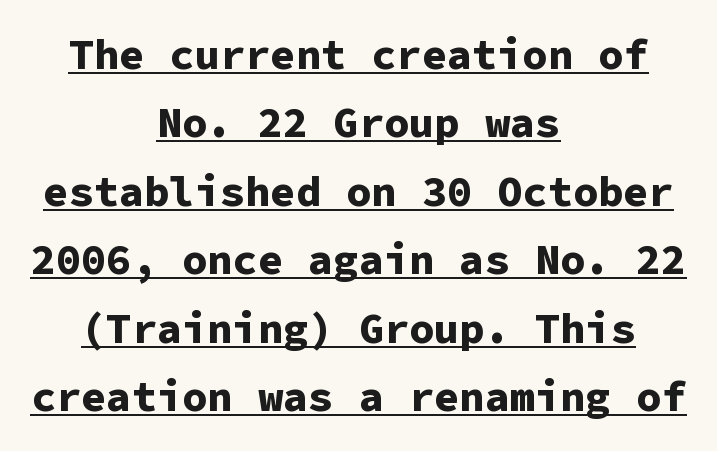
The image shows 42 px bold sans-serif type, upright, monospaced; set centered, normal line spacing (1.63x), normal letter spacing, underlined; low stroke contrast and a medium x-height.
